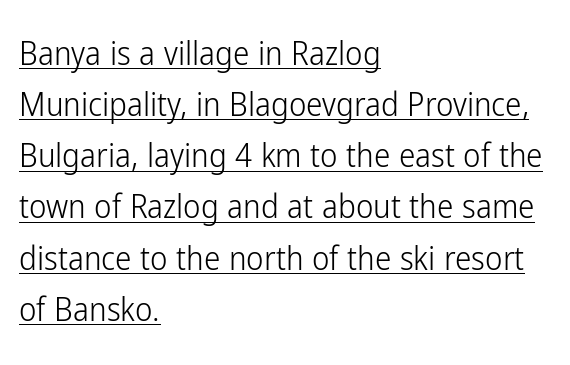
The paragraph shown leans on its left margin. Summary of vertical rhythm: regular, with standard interline spacing. This sample has the flowing, uneven cadence of proportional lettering. Ink coverage per letter is moderate at most. Default kerning and tracking; the words read as compact shapes.
